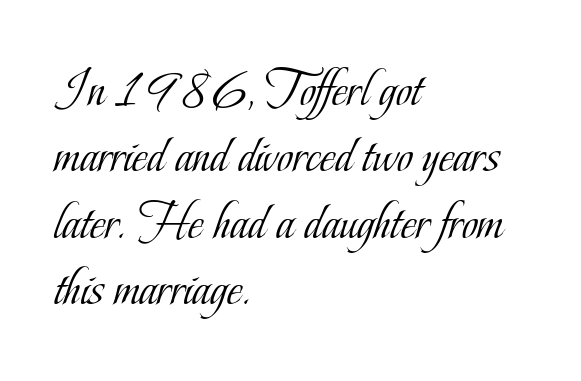
The face used here is proportionally spaced, like ordinary book or web type. The face used here is rendered with its standard letterfit. In CSS terms this would be text-align: left. Weight class: somewhere from thin through regular.
